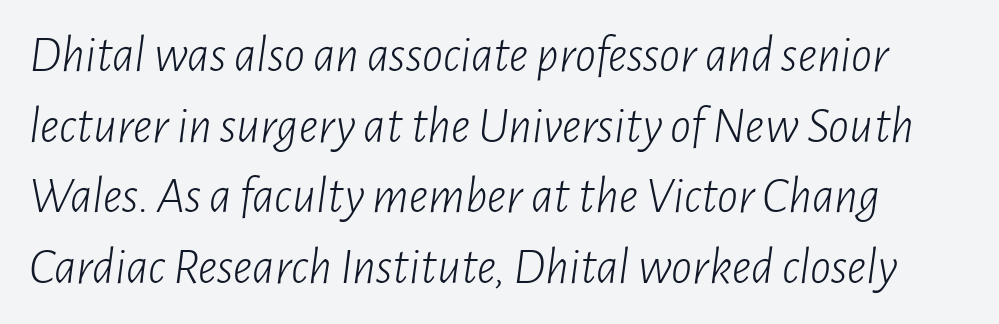
The image shows 52 px light, condensed type, italic (leaning right); set normal line spacing (1.36x), normal letter spacing, not underlined; low stroke contrast and a medium x-height.
